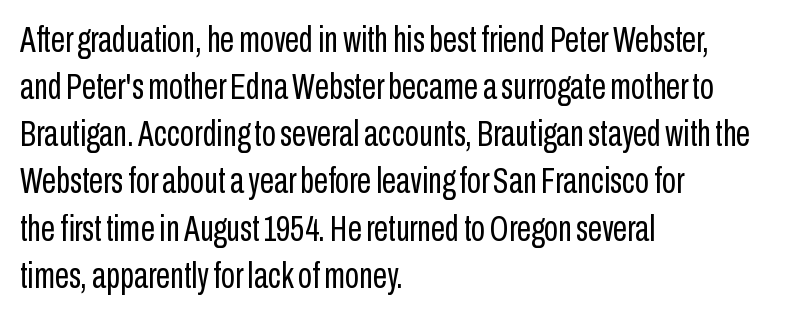
Q: Is the text bold? A: No.
Q: Is the text italic (slanted)? A: No, it is upright.
Q: Is the typeface a serif or a sans-serif typeface? A: Sans-serif.
Q: Is the text underlined? A: No.
Q: How is the paragraph aligned? A: Left-aligned.
Q: Is the spacing between letters normal or unusually wide? A: Normal.
Q: Is the spacing between lines tight, normal or loose? A: Normal.
Q: Width (condensed, normal, or wide)? A: Condensed.
Q: Stroke contrast? A: Low.
Q: x-height? A: Medium.
Q: Monospaced? A: No.
